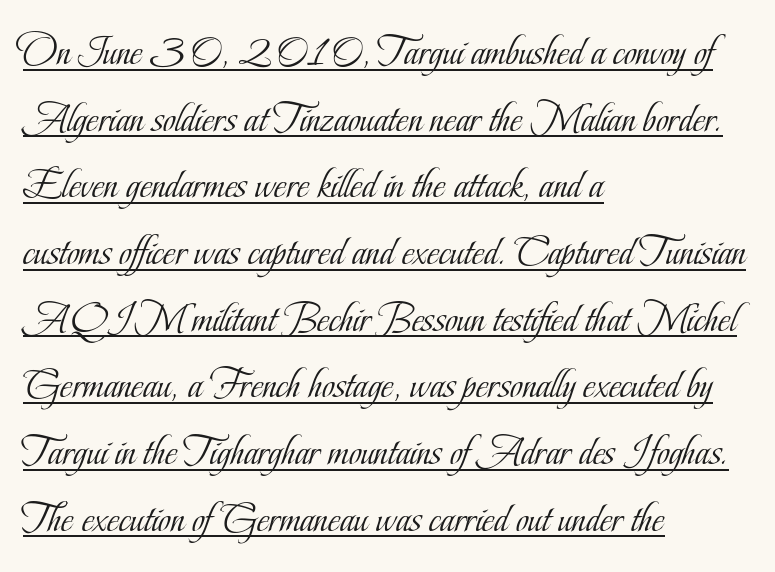
The image shows 43 px light, condensed serif type; set left-aligned, normal line spacing (1.55x), normal letter spacing, underlined; low stroke contrast and a small x-height.
